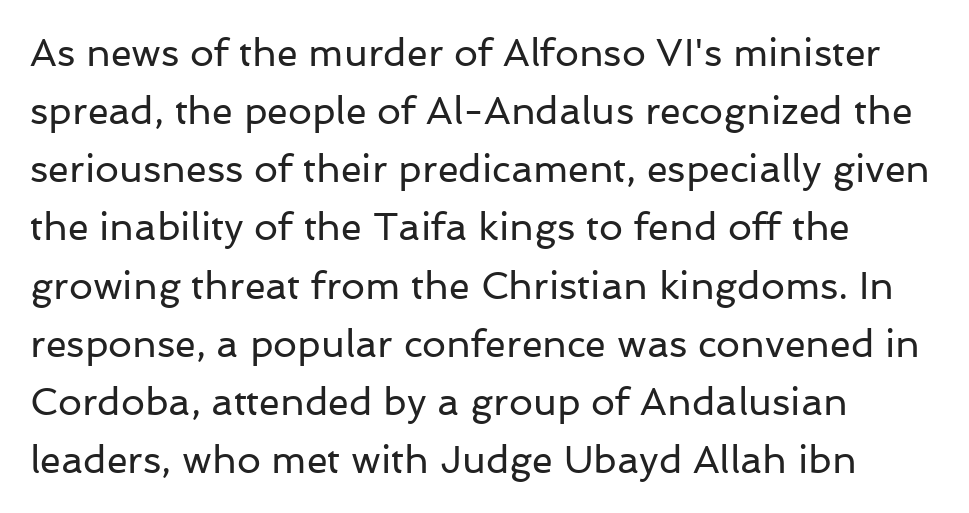
The image shows 38 px regular-weight sans-serif type, upright; set left-aligned, normal line spacing (1.53x), normal letter spacing, not underlined; low stroke contrast and a medium x-height.
